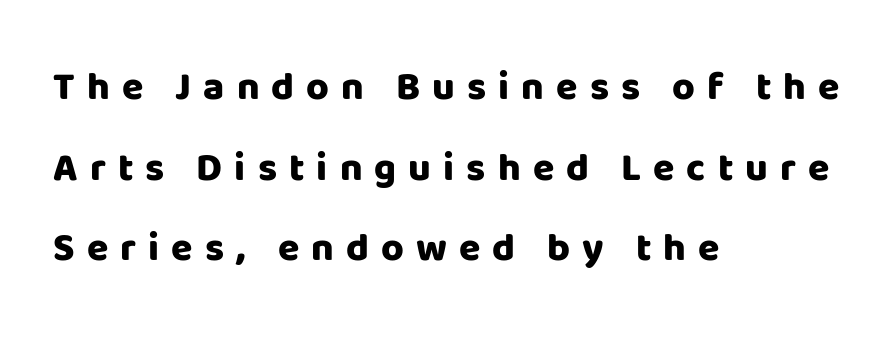
You could fit nearly another row in the gap between these rows. In CSS terms this would be text-align: left. To sum up the face: it is a sans, with no serifs. These lines have a slow, spaced-out rhythm from letter to letter. A typesetter would call this proportional, since set widths differ per character.
